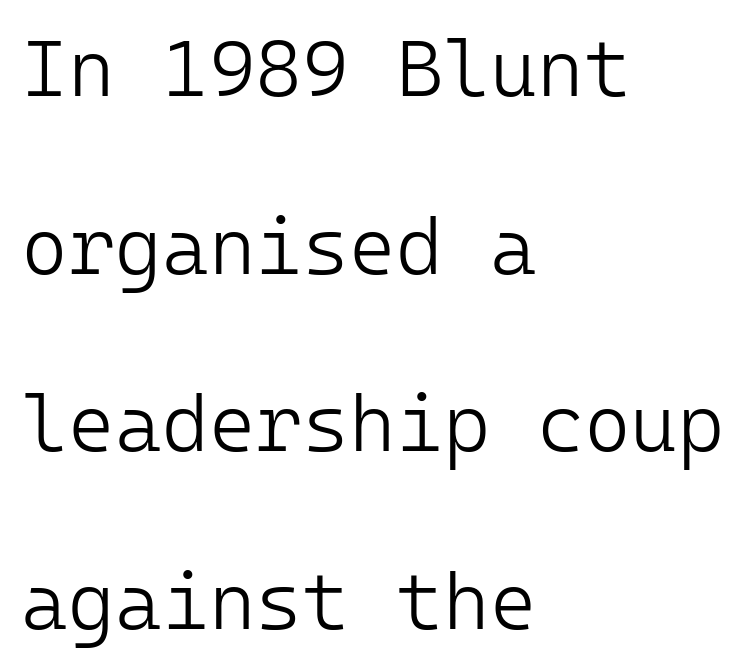
{"serif": "no", "italic": "no", "bold": "no", "weight": "light", "width": "normal", "stroke_contrast": "low", "x_height": "medium", "monospaced": "yes", "underline": "no", "align": "left", "line_spacing": "loose", "line_spacing_ratio": 2.22, "letter_spacing": "normal", "letter_spacing_em": 0.0, "glyph_px": 80}
